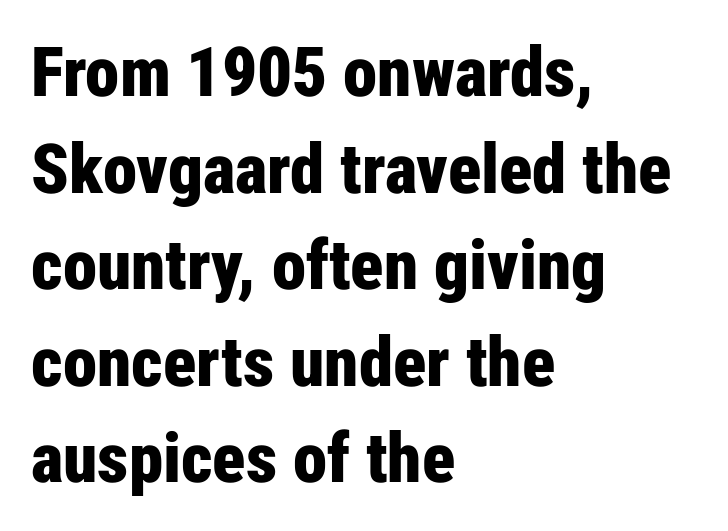
The image shows 69 px bold, condensed sans-serif type, upright; set left-aligned, normal line spacing (1.4x), normal letter spacing, not underlined; low stroke contrast and a medium x-height.
